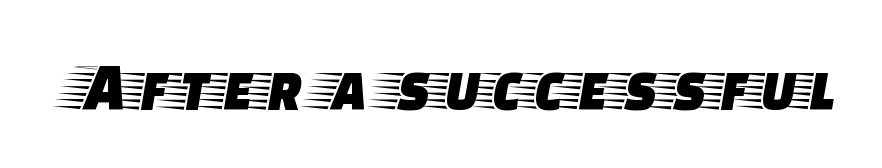
The image shows 68 px wide serif type; set normal letter spacing, not underlined; low stroke contrast and a large x-height.
